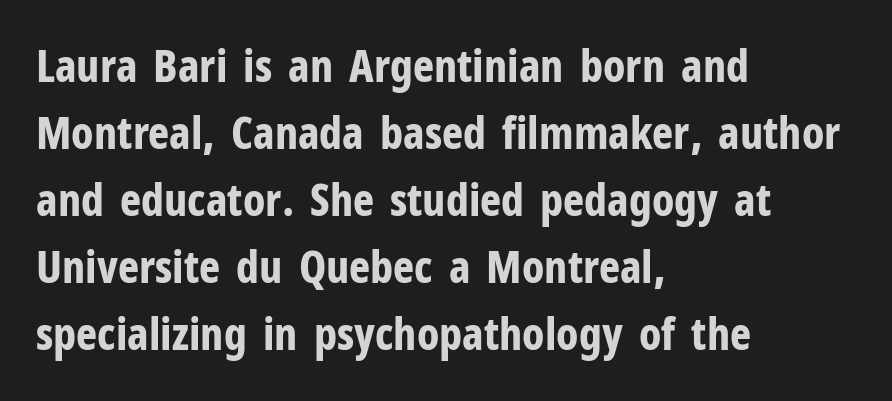
The image shows 45 px bold, condensed sans-serif type, upright; set left-aligned, normal line spacing (1.49x), normal letter spacing, not underlined; low stroke contrast and a medium x-height.
